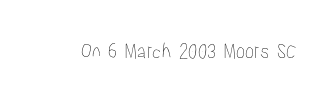
The image shows 23 px text type, upright; set normal letter spacing, not underlined.
